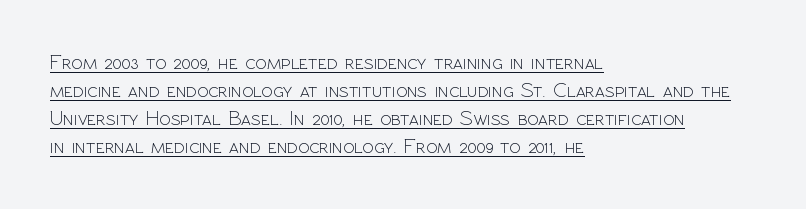
Q: Is the text bold? A: No.
Q: Is the text italic (slanted)? A: No, it is upright.
Q: Is the text underlined? A: Yes.
Q: How is the paragraph aligned? A: Left-aligned.
Q: Is the spacing between letters normal or unusually wide? A: Normal.
Q: Is the spacing between lines tight, normal or loose? A: Normal.
